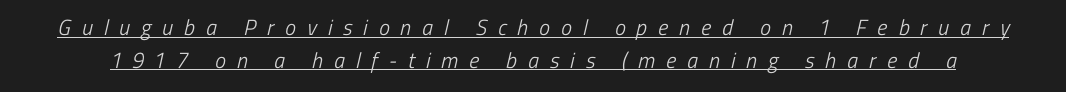
The image shows 22 px text type; set normal line spacing (1.48x), unusually wide letter spacing (+0.5 em), underlined.
